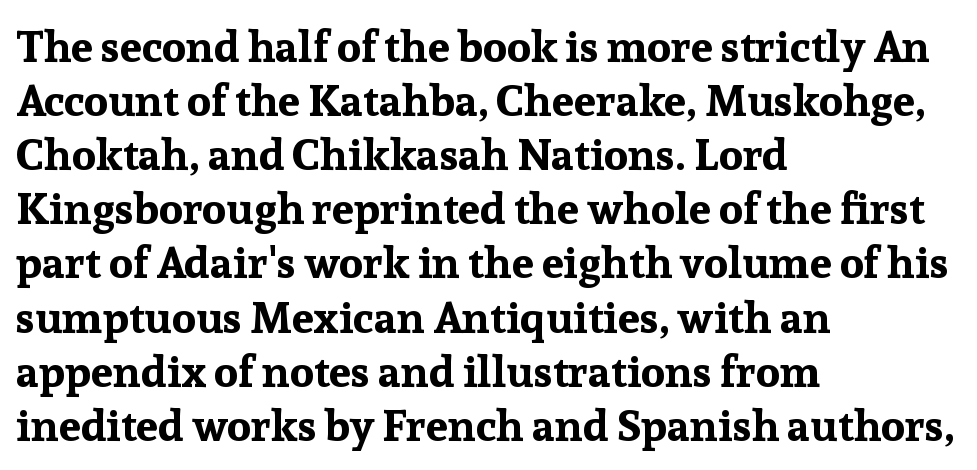
Q: Is the text bold? A: Yes.
Q: Is the text italic (slanted)? A: No, it is upright.
Q: Is the typeface a serif or a sans-serif typeface? A: Serif.
Q: Is the text underlined? A: No.
Q: How is the paragraph aligned? A: Left-aligned.
Q: Is the spacing between letters normal or unusually wide? A: Normal.
Q: Width (condensed, normal, or wide)? A: Normal.
Q: Stroke contrast? A: Low.
Q: x-height? A: Medium.
Q: Monospaced? A: No.
